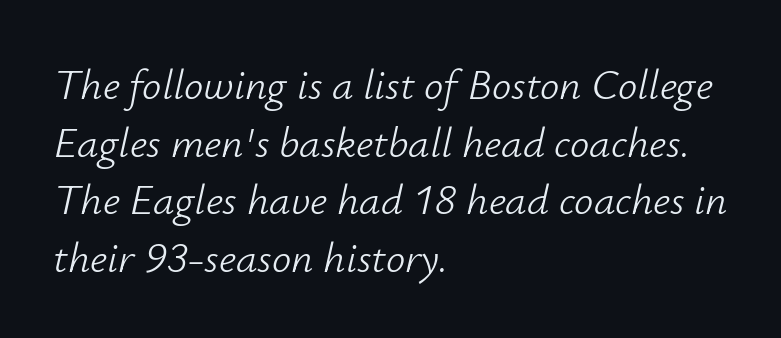
The image shows 43 px light type, italic (leaning right); set left-aligned, normal line spacing (1.34x), normal letter spacing, not underlined; low stroke contrast and a small x-height.
